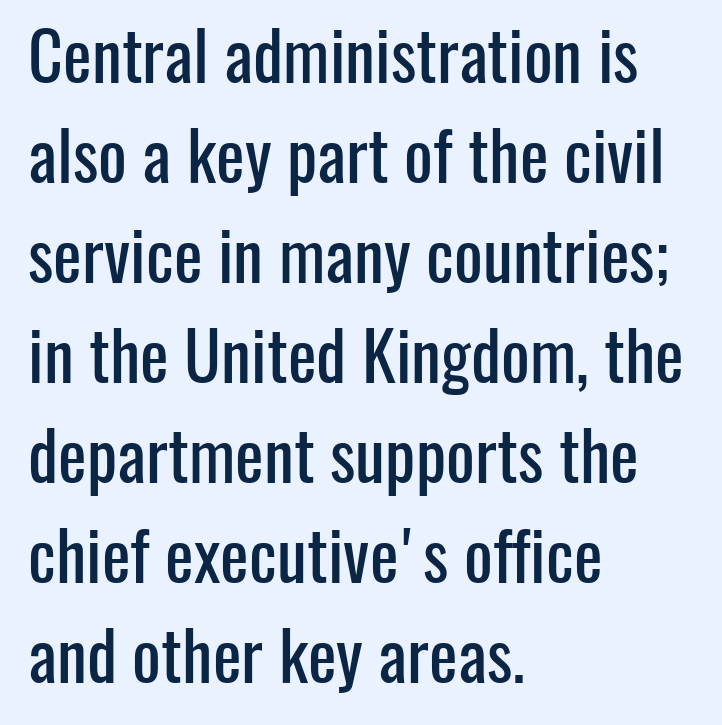
The image shows 68 px condensed sans-serif type, upright; set left-aligned, normal line spacing (1.47x), normal letter spacing, not underlined; low stroke contrast and a medium x-height.
